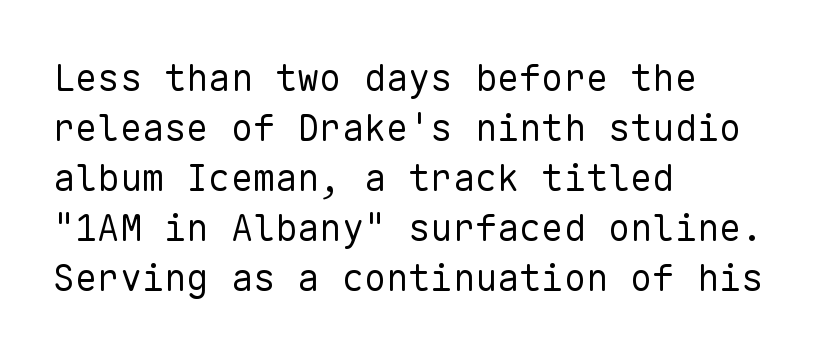
The image shows 37 px regular-weight sans-serif type, upright, monospaced; set left-aligned, normal line spacing (1.35x), normal letter spacing, not underlined; low stroke contrast and a medium x-height.
